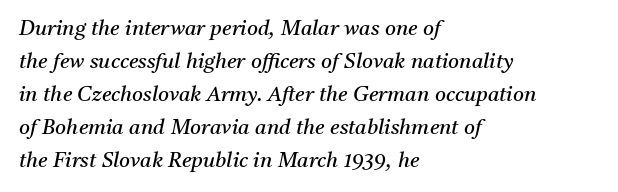
Q: Is the text bold? A: No.
Q: Is the text italic (slanted)? A: Yes, it leans right by about 11 degrees.
Q: Is the text underlined? A: No.
Q: How is the paragraph aligned? A: Left-aligned.
Q: Is the spacing between letters normal or unusually wide? A: Normal.
Q: Is the spacing between lines tight, normal or loose? A: Normal.
